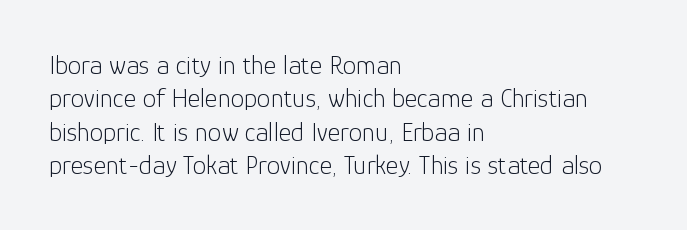
The image shows 27 px text type, upright; set left-aligned, line spacing 1.24x, normal letter spacing, not underlined.
